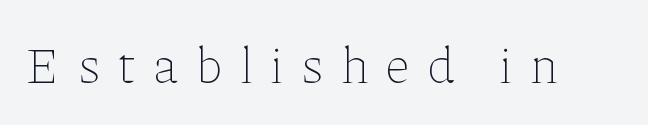
{"italic": "no", "bold": "no", "weight": "thin", "width": "normal", "stroke_contrast": "low", "x_height": "medium", "monospaced": "no", "underline": "no", "letter_spacing": "wide", "letter_spacing_em": 0.35, "glyph_px": 51}
